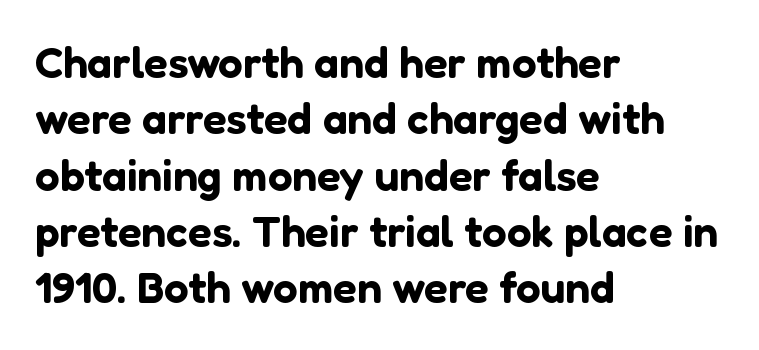
Q: Is the text italic (slanted)? A: No, it is upright.
Q: Is the typeface a serif or a sans-serif typeface? A: Sans-serif.
Q: Is the text underlined? A: No.
Q: How is the paragraph aligned? A: Left-aligned.
Q: Is the spacing between letters normal or unusually wide? A: Normal.
Q: Is the spacing between lines tight, normal or loose? A: Normal.
Q: Width (condensed, normal, or wide)? A: Normal.
Q: Stroke contrast? A: Low.
Q: x-height? A: Medium.
Q: Monospaced? A: No.
